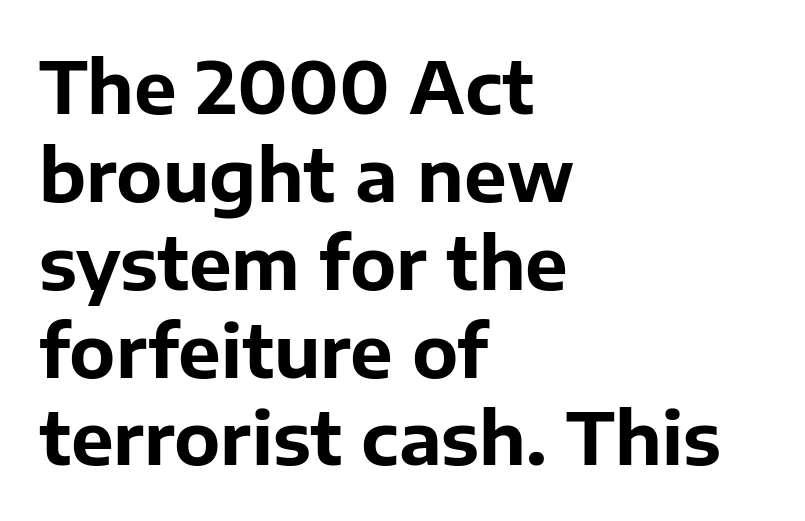
{"serif": "no", "italic": "no", "bold": "yes", "weight": "bold", "width": "normal", "stroke_contrast": "low", "x_height": "medium", "monospaced": "no", "underline": "no", "align": "left", "line_spacing_ratio": 1.22, "letter_spacing": "normal", "letter_spacing_em": 0.0, "glyph_px": 72}
